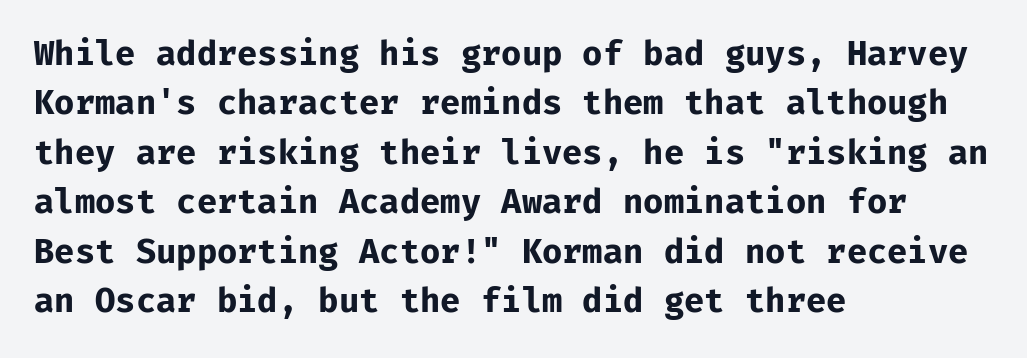
Q: Is the text bold? A: Yes.
Q: Is the text italic (slanted)? A: No, it is upright.
Q: Is the typeface a serif or a sans-serif typeface? A: Sans-serif.
Q: Is the text underlined? A: No.
Q: How is the paragraph aligned? A: Left-aligned.
Q: Is the spacing between letters normal or unusually wide? A: Normal.
Q: Is the spacing between lines tight, normal or loose? A: Normal.
Q: Width (condensed, normal, or wide)? A: Normal.
Q: Stroke contrast? A: Low.
Q: x-height? A: Medium.
